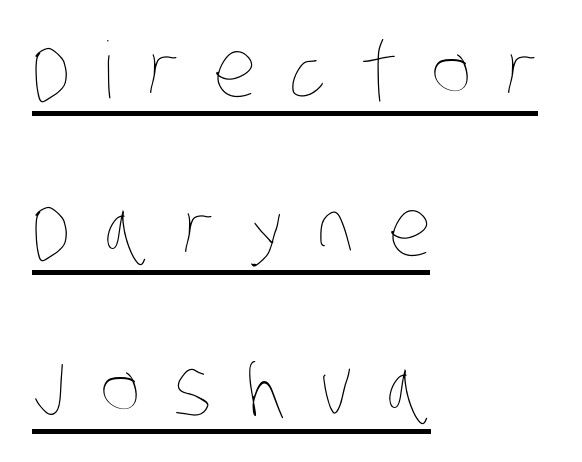
{"bold": "no", "weight": "thin", "width": "condensed", "stroke_contrast": "low", "x_height": "large", "monospaced": "no", "underline": "yes", "align": "left", "line_spacing": "loose", "line_spacing_ratio": 2.04, "letter_spacing": "wide", "letter_spacing_em": 0.43, "glyph_px": 78}
